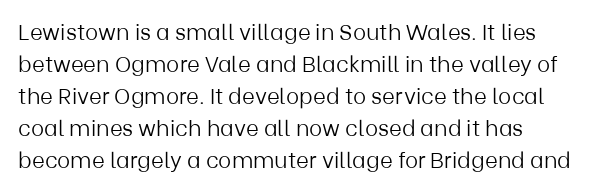
The image shows 22 px text type, upright; set left-aligned, normal line spacing (1.45x), normal letter spacing, not underlined.
